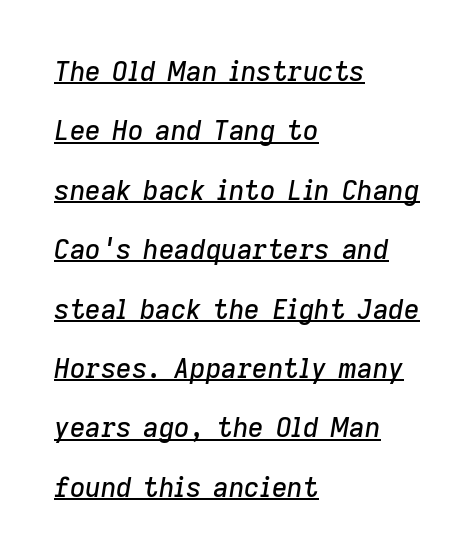
Layout note: lines flush left. Students, observe: this is what heavily led, spacious text looks like. Characters are canted at an angle relative to the baseline's perpendicular. Glyph-to-glyph distance matches everyday printed text. Notice how a bar underscores the lettering throughout.
